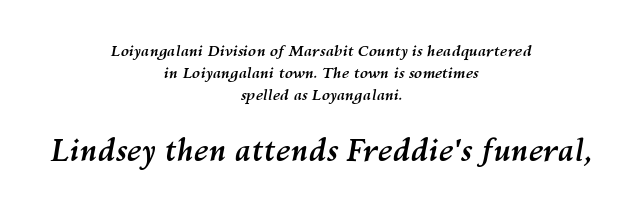
Quick note: underline off. Does the copy run flush right? No — it is centered line by line. What weight is shown? A full bold with thick strokes. A typesetter would call this proportional, since set widths differ per character. Does the leading feel generous? No, just average. Look at the tracking — it's just the regular setting, nothing added.
